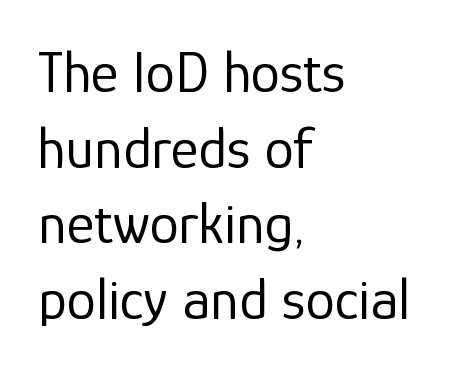
The image shows 59 px regular-weight sans-serif type, upright; set left-aligned, normal line spacing (1.28x), normal letter spacing, not underlined; low stroke contrast and a medium x-height.
